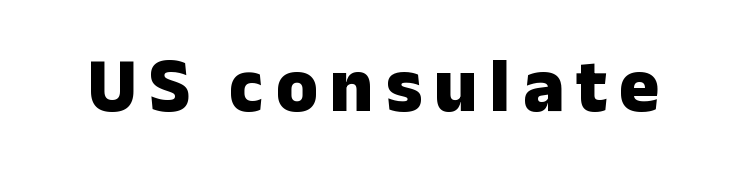
{"serif": "no", "italic": "no", "bold": "yes", "weight": "heavy", "width": "normal", "stroke_contrast": "low", "x_height": "medium", "monospaced": "no", "underline": "no", "glyph_px": 76}
